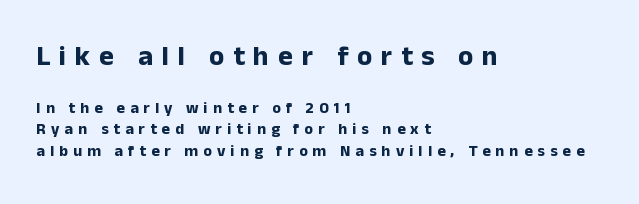
Q: Is the text bold? A: Yes.
Q: Is the text italic (slanted)? A: No, it is upright.
Q: Is the typeface a serif or a sans-serif typeface? A: Sans-serif.
Q: Is the text underlined? A: No.
Q: How is the paragraph aligned? A: Left-aligned.
Q: Is the spacing between letters normal or unusually wide? A: Unusually wide.
Q: Is the spacing between lines tight, normal or loose? A: Normal.
Q: Which block of text is set in a larger size, the first (top) or the second (bottom)? A: The first (top) one.
Q: Width (condensed, normal, or wide)? A: Normal.
Q: Stroke contrast? A: Low.
Q: x-height? A: Medium.
Q: Monospaced? A: No.
